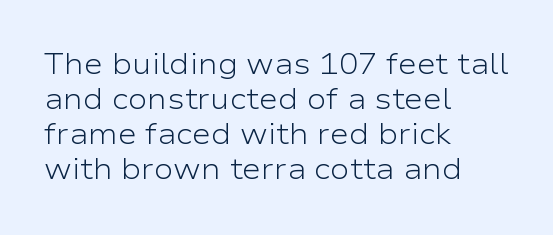
Q: Is the text bold? A: No.
Q: Is the text italic (slanted)? A: No, it is upright.
Q: Is the typeface a serif or a sans-serif typeface? A: Sans-serif.
Q: Is the text underlined? A: No.
Q: How is the paragraph aligned? A: Left-aligned.
Q: Is the spacing between letters normal or unusually wide? A: Normal.
Q: Width (condensed, normal, or wide)? A: Wide.
Q: Stroke contrast? A: Low.
Q: x-height? A: Medium.
Q: Monospaced? A: No.
